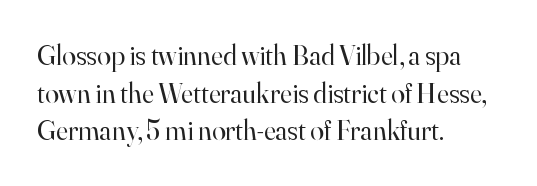
Q: Is the text bold? A: No.
Q: Is the text italic (slanted)? A: No, it is upright.
Q: Is the typeface a serif or a sans-serif typeface? A: Serif.
Q: Is the text underlined? A: No.
Q: How is the paragraph aligned? A: Left-aligned.
Q: Is the spacing between letters normal or unusually wide? A: Normal.
Q: Is the spacing between lines tight, normal or loose? A: Normal.
Q: Width (condensed, normal, or wide)? A: Normal.
Q: Stroke contrast? A: High.
Q: x-height? A: Small.
Q: Monospaced? A: No.
